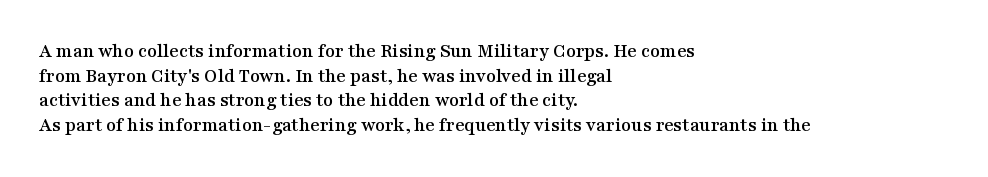
{"italic": "no", "underline": "no", "align": "left", "line_spacing_ratio": 1.23, "letter_spacing": "normal", "letter_spacing_em": 0.0, "glyph_px": 20}
